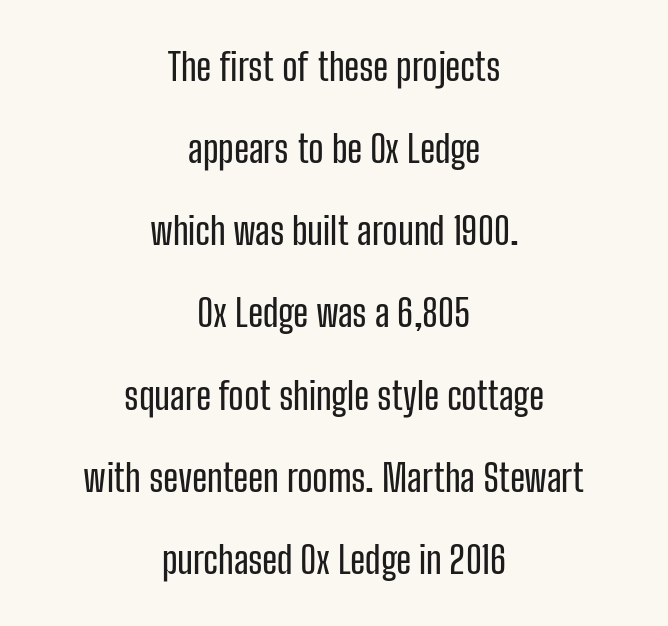
Q: Is the text italic (slanted)? A: No, it is upright.
Q: Is the typeface a serif or a sans-serif typeface? A: Sans-serif.
Q: Is the text underlined? A: No.
Q: How is the paragraph aligned? A: Centered.
Q: Is the spacing between letters normal or unusually wide? A: Normal.
Q: Is the spacing between lines tight, normal or loose? A: Loose.
Q: Width (condensed, normal, or wide)? A: Condensed.
Q: Stroke contrast? A: Low.
Q: x-height? A: Medium.
Q: Monospaced? A: No.
